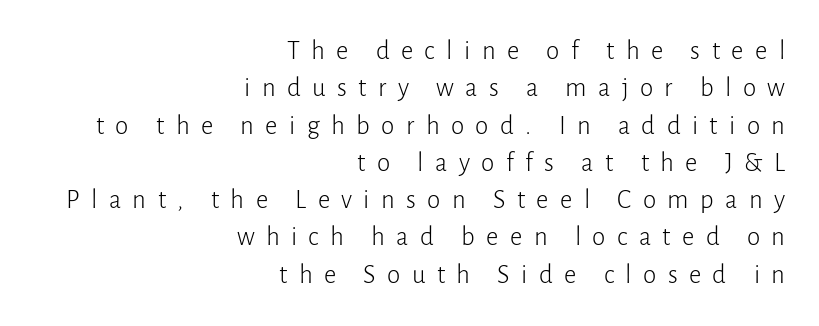
The image shows 27 px text type, upright; set right-aligned, normal line spacing (1.38x), unusually wide letter spacing (+0.42 em), not underlined.
